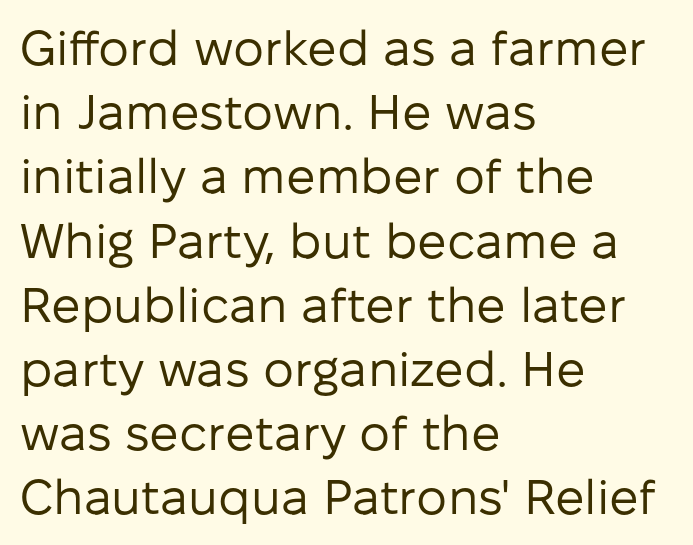
{"serif": "no", "italic": "no", "bold": "no", "weight": "regular", "width": "normal", "stroke_contrast": "low", "x_height": "medium", "monospaced": "no", "underline": "no", "align": "left", "line_spacing": "normal", "line_spacing_ratio": 1.31, "letter_spacing": "normal", "letter_spacing_em": 0.0, "glyph_px": 49}
